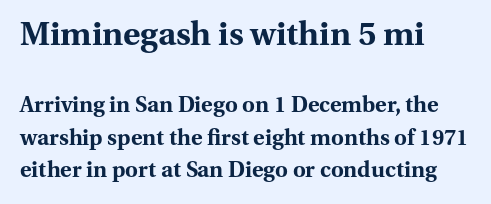
{"serif": "yes", "italic": "no", "bold": "yes", "weight": "bold", "width": "normal", "stroke_contrast": "medium", "x_height": "medium", "monospaced": "no", "underline": "no", "align": "left", "line_spacing": "normal", "line_spacing_ratio": 1.48, "letter_spacing": "normal", "letter_spacing_em": 0.0, "larger_block": "first", "size_ratio": 1.5, "glyph_px": 33}
